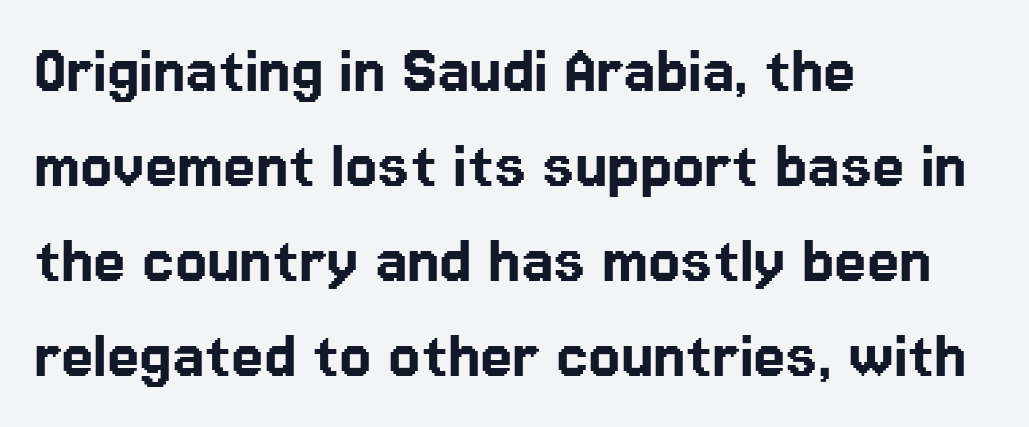
Q: Is the text italic (slanted)? A: No, it is upright.
Q: Is the typeface a serif or a sans-serif typeface? A: Sans-serif.
Q: Is the text underlined? A: No.
Q: How is the paragraph aligned? A: Left-aligned.
Q: Is the spacing between letters normal or unusually wide? A: Normal.
Q: Is the spacing between lines tight, normal or loose? A: Normal.
Q: Width (condensed, normal, or wide)? A: Normal.
Q: Stroke contrast? A: Low.
Q: x-height? A: Medium.
Q: Monospaced? A: No.
